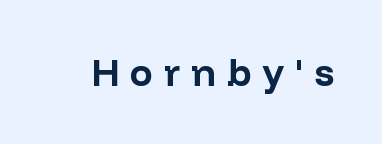
Look at the tracking — it's clearly loosened, letters drifting apart. Serif or sans? Sans — the stroke terminals are bare. No italicization has been applied; the sample stays upright. Caption: bold face, heavy strokes. The passage shown is not underscored anywhere.
